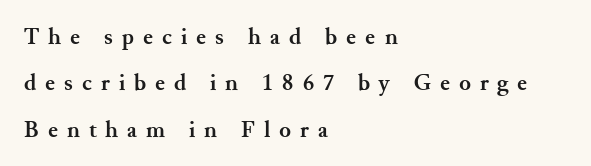
{"italic": "no", "bold": "yes", "underline": "no", "align": "left", "line_spacing": "loose", "line_spacing_ratio": 1.93, "letter_spacing": "wide", "letter_spacing_em": 0.37, "glyph_px": 24}
